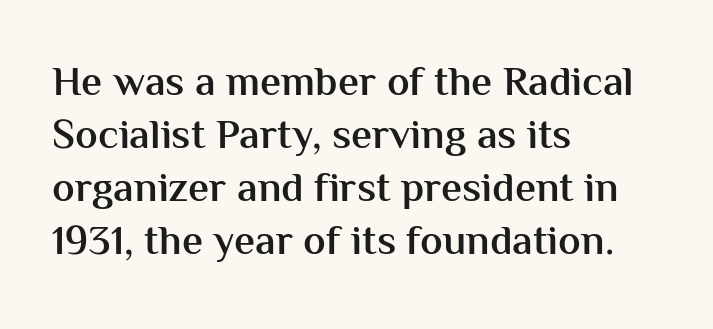
Evenly set lines give the paragraph a standard silhouette. A typesetter would label this face a sans. The typesetting leans somewhat heavy: a semibold. Words float on clear page, feet unadorned. This sample has the flowing, uneven cadence of proportional lettering.
